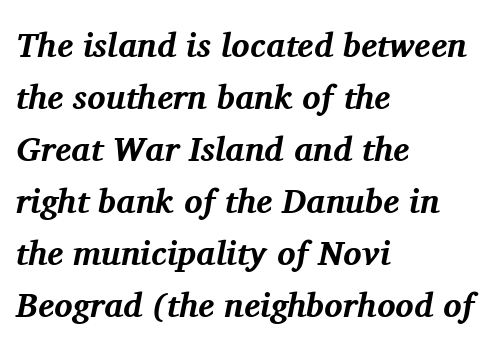
{"serif": "yes", "italic": "yes", "lean": "right", "slant_degrees": 11, "bold": "yes", "weight": "bold", "width": "normal", "stroke_contrast": "medium", "x_height": "medium", "monospaced": "no", "underline": "no", "align": "left", "line_spacing": "normal", "line_spacing_ratio": 1.53, "letter_spacing": "normal", "letter_spacing_em": 0.0, "glyph_px": 34}
